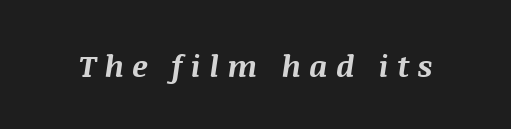
{"italic": "yes", "lean": "right", "slant_degrees": 8, "bold": "yes", "weight": "bold", "width": "normal", "stroke_contrast": "medium", "x_height": "large", "monospaced": "no", "underline": "no", "letter_spacing": "wide", "letter_spacing_em": 0.25, "glyph_px": 31}
